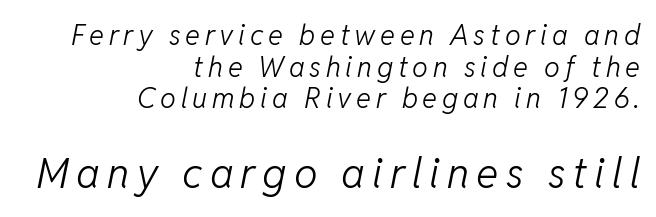
The passage shown leans; its letterforms are oblique. Think standard paragraph weight, or any step lighter than that. The following chunk of copy outweighs the initial chunk in type size. How would I describe the line gaps? Narrow and economical. Where is the straight margin? On the right. These lines are rendered in a variable-pitch font.
